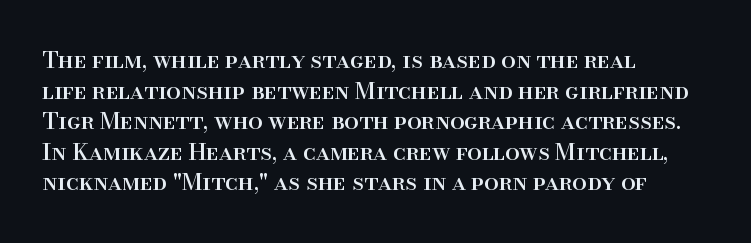
A typesetter would call this leading conventional body-copy spacing. No italicization has been applied; the sample stays upright. Tracking value appears to be zero — textbook default spacing. Short and long lines alike share a common starting point at left. Decoration check: the copy has no underline.
